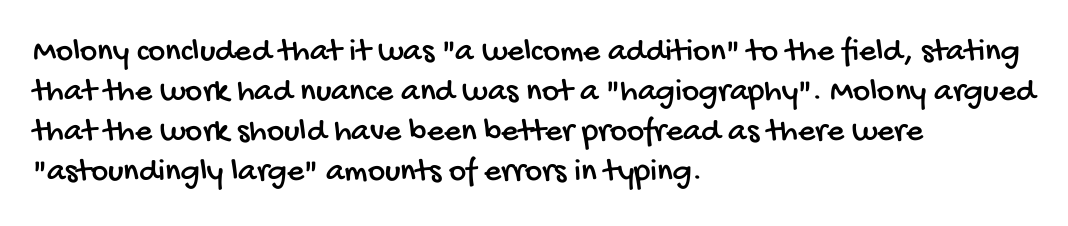
The image shows 33 px condensed sans-serif type; set left-aligned, line spacing 1.21x, normal letter spacing, not underlined; low stroke contrast and a large x-height.
